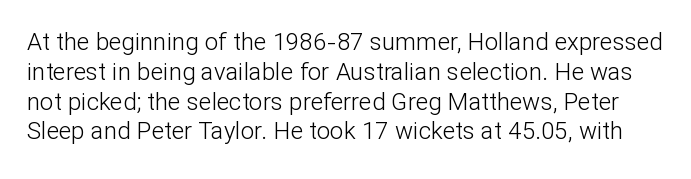
The image shows 24 px text type, upright; set line spacing 1.24x, normal letter spacing, not underlined.
